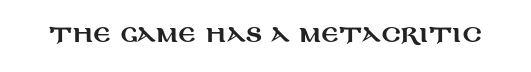
{"italic": "no", "underline": "no", "letter_spacing": "normal", "letter_spacing_em": 0.0, "glyph_px": 23}
